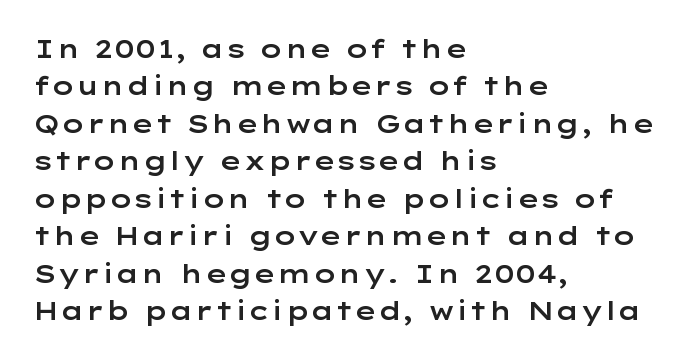
Q: Is the text italic (slanted)? A: No, it is upright.
Q: Is the text underlined? A: No.
Q: How is the paragraph aligned? A: Left-aligned.
Q: Is the spacing between letters normal or unusually wide? A: Normal.
Q: Is the spacing between lines tight, normal or loose? A: Normal.
